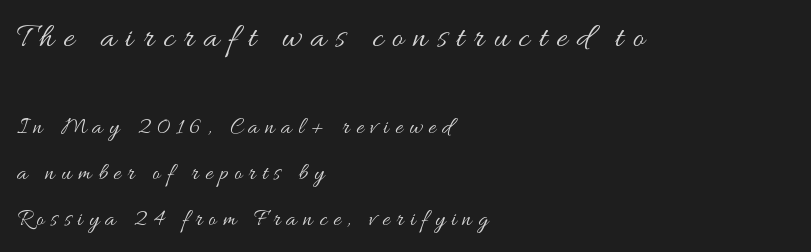
The image shows 34 px regular-weight, wide type; set left-aligned, loose line spacing (2.01x), unusually wide letter spacing (+0.28 em), not underlined; the first (top) block is 1.48x larger; medium stroke contrast and a small x-height.
